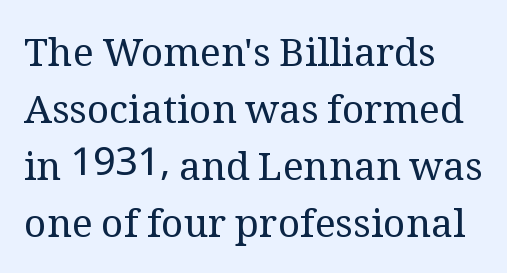
{"serif": "yes", "italic": "no", "bold": "no", "weight": "regular", "width": "normal", "stroke_contrast": "medium", "x_height": "medium", "monospaced": "no", "underline": "no", "align": "left", "line_spacing": "normal", "line_spacing_ratio": 1.46, "letter_spacing": "normal", "letter_spacing_em": 0.0, "glyph_px": 39}
